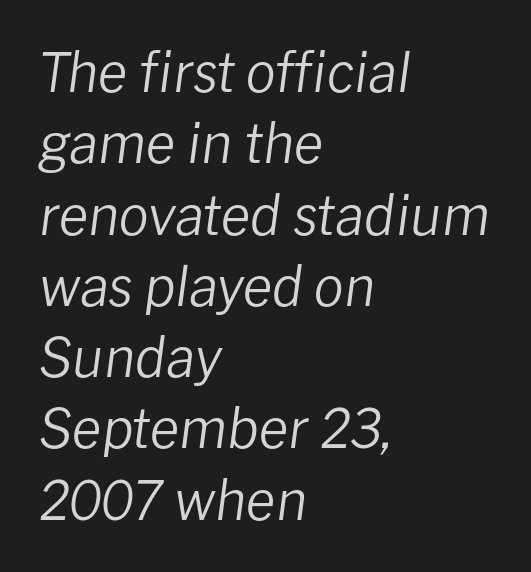
{"italic": "yes", "lean": "right", "slant_degrees": 8, "bold": "no", "weight": "regular", "width": "normal", "stroke_contrast": "low", "x_height": "medium", "monospaced": "no", "underline": "no", "align": "left", "line_spacing": "normal", "line_spacing_ratio": 1.32, "letter_spacing": "normal", "letter_spacing_em": 0.0, "glyph_px": 54}
